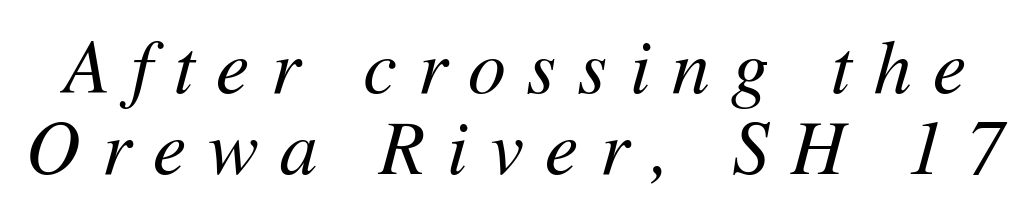
The image shows 75 px regular-weight type, italic (leaning right); set tight line spacing (1.08x), unusually wide letter spacing (+0.29 em), not underlined; medium stroke contrast and a medium x-height.
